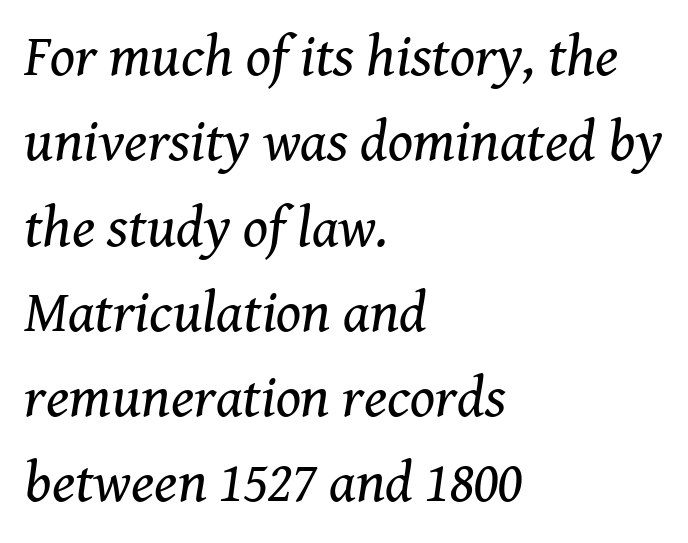
I'd call this a serif setting — the letters wear small feet. The rendering uses natural spacing where letterforms have individual widths. Descenders hang freely into open space. Short and long lines alike share a common starting point at left. When letters slant like this, we call the style italic. The rows are spaced the way most documents space them.
